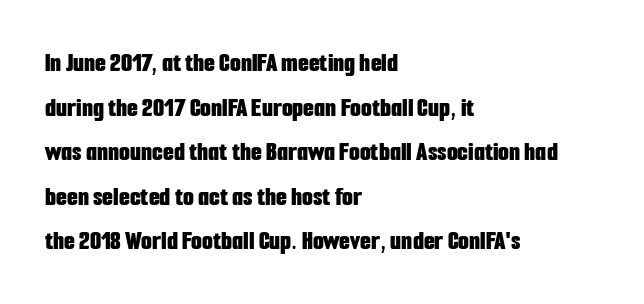
The image shows 28 px bold, condensed sans-serif type, upright; set left-aligned, normal line spacing (1.59x), normal letter spacing, not underlined; low stroke contrast and a medium x-height.
